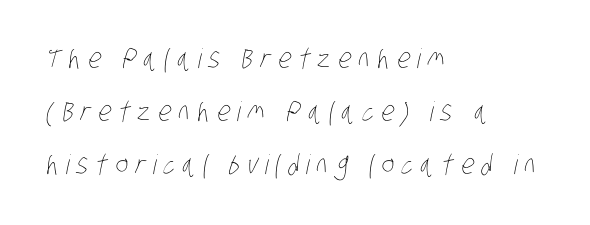
{"bold": "no", "underline": "no", "align": "left", "line_spacing": "loose", "line_spacing_ratio": 1.97, "letter_spacing": "wide", "letter_spacing_em": 0.27, "glyph_px": 27}
